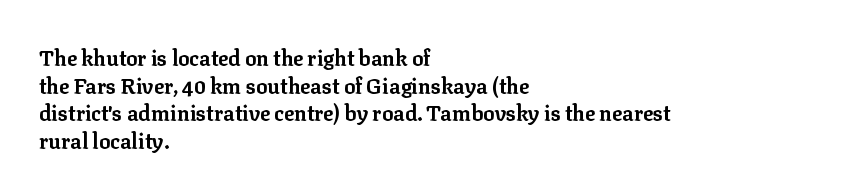
The image shows 21 px bold type, upright; set left-aligned, normal line spacing (1.31x), normal letter spacing, not underlined.
